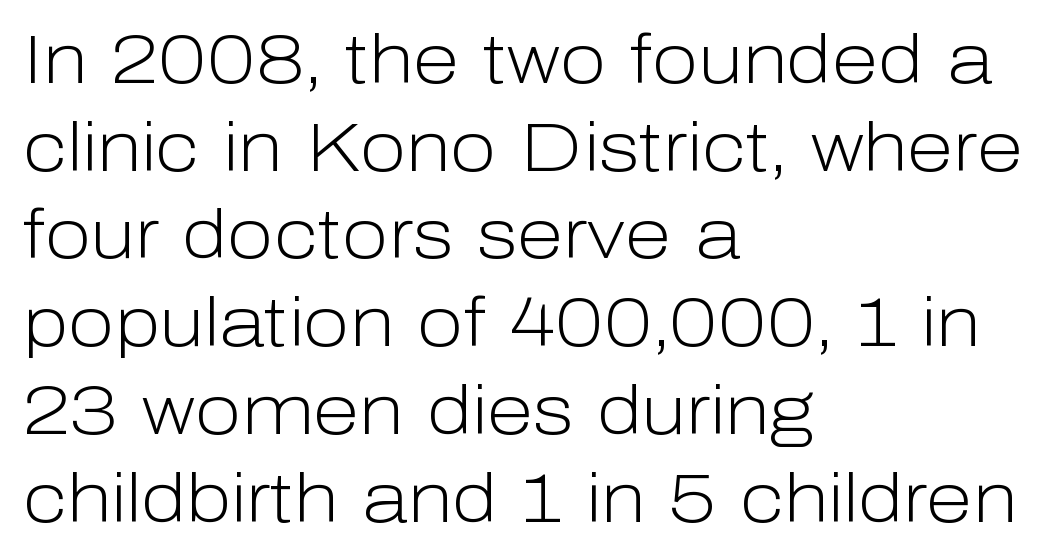
Q: Is the text bold? A: No.
Q: Is the text italic (slanted)? A: No, it is upright.
Q: Is the typeface a serif or a sans-serif typeface? A: Sans-serif.
Q: Is the text underlined? A: No.
Q: How is the paragraph aligned? A: Left-aligned.
Q: Is the spacing between letters normal or unusually wide? A: Normal.
Q: Is the spacing between lines tight, normal or loose? A: Normal.
Q: Width (condensed, normal, or wide)? A: Normal.
Q: Stroke contrast? A: Low.
Q: x-height? A: Medium.
Q: Monospaced? A: No.
